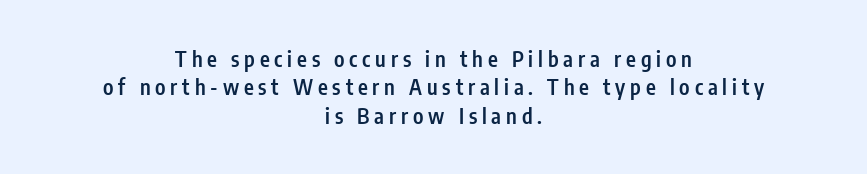
The image shows 21 px text type, upright; set centered, normal line spacing (1.35x), unusually wide letter spacing (+0.23 em), not underlined.
